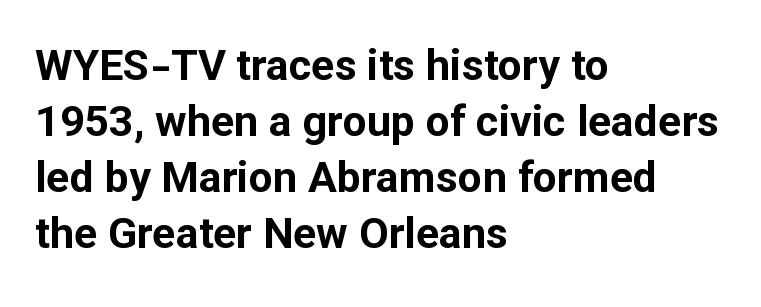
Nobody touched the tracking dial on this one. This is roman type, the default non-slanted kind. The vertical gap from one line to the next is medium. The passage is arranged the way most books set body copy — flush left. This sample has the flowing, uneven cadence of proportional lettering. What kind of face is this? One without serifs — a sans.
